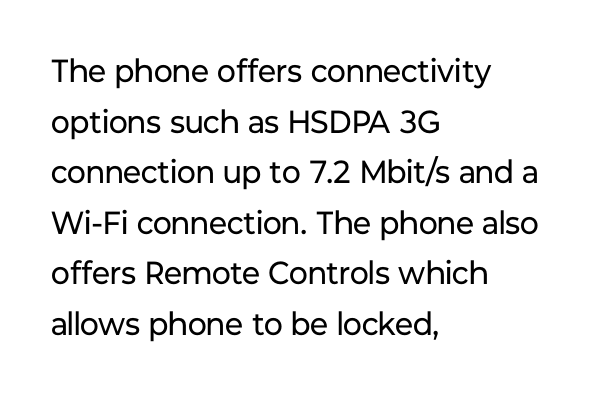
Q: Is the text bold? A: No.
Q: Is the text italic (slanted)? A: No, it is upright.
Q: Is the typeface a serif or a sans-serif typeface? A: Sans-serif.
Q: Is the text underlined? A: No.
Q: How is the paragraph aligned? A: Left-aligned.
Q: Is the spacing between letters normal or unusually wide? A: Normal.
Q: Is the spacing between lines tight, normal or loose? A: Normal.
Q: Width (condensed, normal, or wide)? A: Normal.
Q: Stroke contrast? A: Low.
Q: x-height? A: Medium.
Q: Monospaced? A: No.
